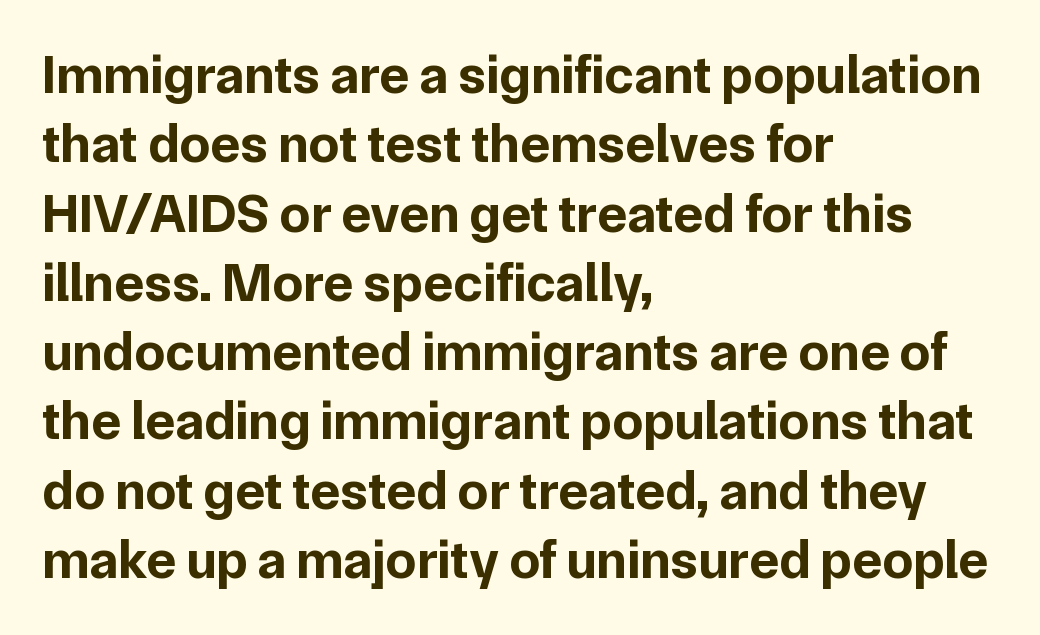
Q: Is the text bold? A: Yes.
Q: Is the text italic (slanted)? A: No, it is upright.
Q: Is the typeface a serif or a sans-serif typeface? A: Sans-serif.
Q: Is the text underlined? A: No.
Q: How is the paragraph aligned? A: Left-aligned.
Q: Is the spacing between letters normal or unusually wide? A: Normal.
Q: Is the spacing between lines tight, normal or loose? A: Normal.
Q: Width (condensed, normal, or wide)? A: Normal.
Q: Stroke contrast? A: Low.
Q: x-height? A: Medium.
Q: Monospaced? A: No.
